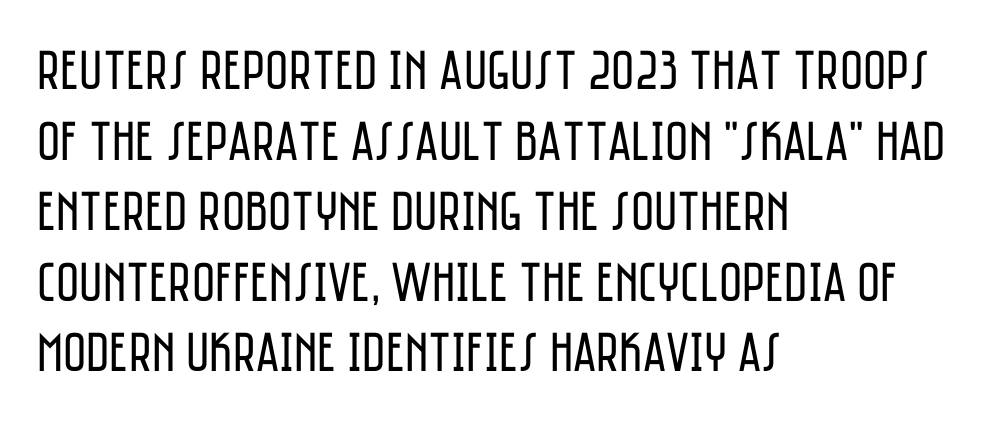
The image shows 56 px regular-weight, condensed sans-serif type, upright; set left-aligned, normal line spacing (1.26x), normal letter spacing, not underlined; low stroke contrast and a large x-height.
